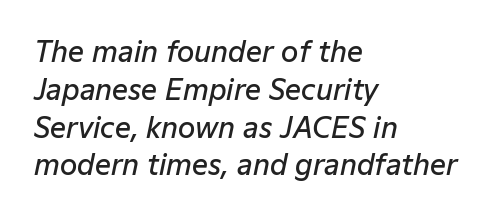
Characters are canted at an angle relative to the baseline's perpendicular. How would I describe the line gaps? Plain and ordinary. A clean baseline with only descenders dipping below it. Each letter keeps its own natural width here, so spacing adapts to shape.
